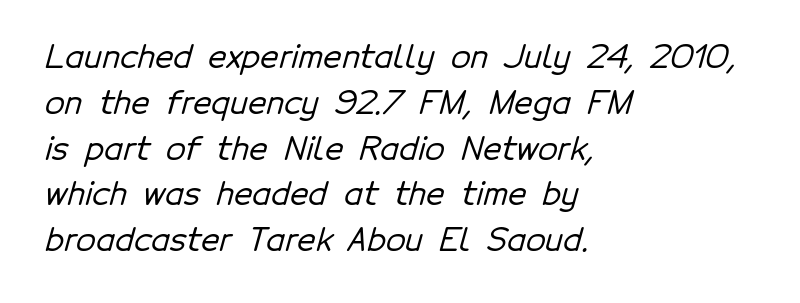
Q: Is the typeface a serif or a sans-serif typeface? A: Sans-serif.
Q: Is the text underlined? A: No.
Q: How is the paragraph aligned? A: Left-aligned.
Q: Is the spacing between letters normal or unusually wide? A: Normal.
Q: Is the spacing between lines tight, normal or loose? A: Normal.
Q: Width (condensed, normal, or wide)? A: Normal.
Q: Stroke contrast? A: Low.
Q: x-height? A: Medium.
Q: Monospaced? A: No.
